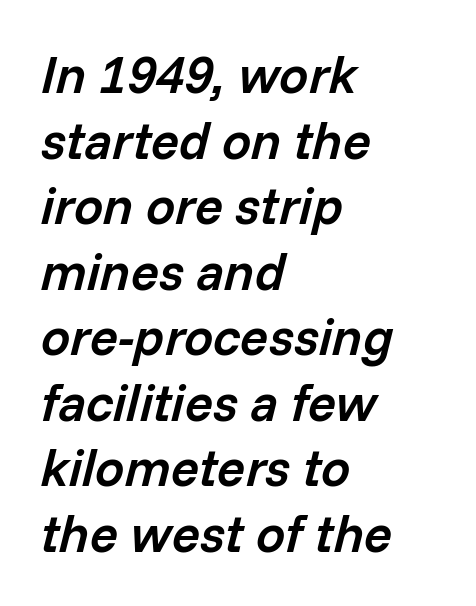
{"italic": "yes", "lean": "right", "slant_degrees": 14, "bold": "semi", "weight": "semibold", "width": "normal", "stroke_contrast": "low", "x_height": "medium", "monospaced": "no", "underline": "no", "align": "left", "line_spacing": "normal", "line_spacing_ratio": 1.26, "letter_spacing": "normal", "letter_spacing_em": 0.0, "glyph_px": 52}
